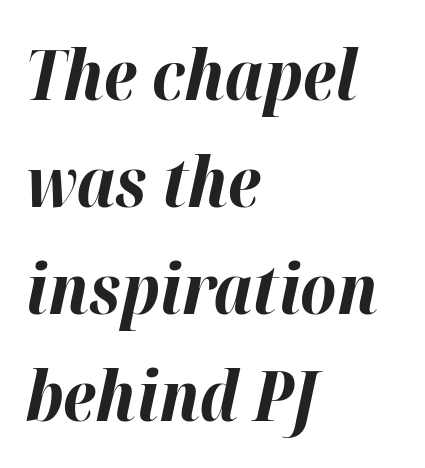
Q: Is the text bold? A: Yes.
Q: Is the text italic (slanted)? A: Yes, it leans right by about 12 degrees.
Q: Is the text underlined? A: No.
Q: How is the paragraph aligned? A: Left-aligned.
Q: Is the spacing between letters normal or unusually wide? A: Normal.
Q: Is the spacing between lines tight, normal or loose? A: Normal.
Q: Width (condensed, normal, or wide)? A: Normal.
Q: Stroke contrast? A: High.
Q: x-height? A: Medium.
Q: Monospaced? A: No.
